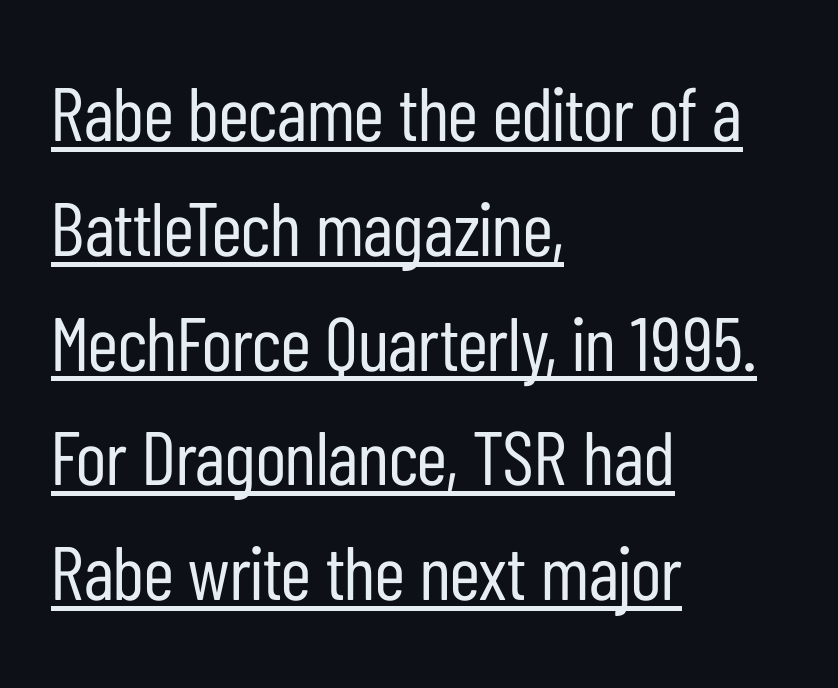
The image shows 76 px regular-weight, condensed sans-serif type, upright; set left-aligned, normal line spacing (1.51x), normal letter spacing, underlined; low stroke contrast and a medium x-height.
